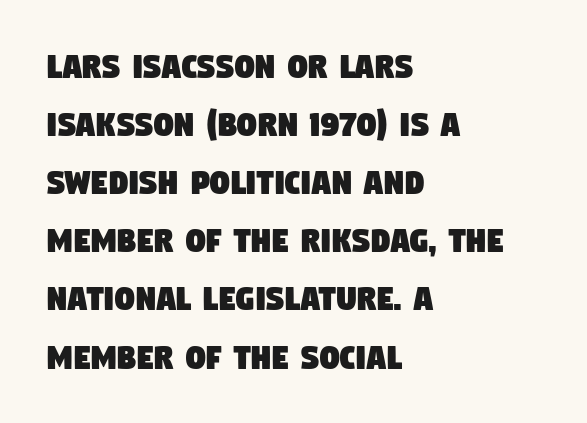
The image shows 39 px condensed sans-serif type; set left-aligned, normal line spacing (1.49x), normal letter spacing, not underlined; low stroke contrast and a large x-height.
